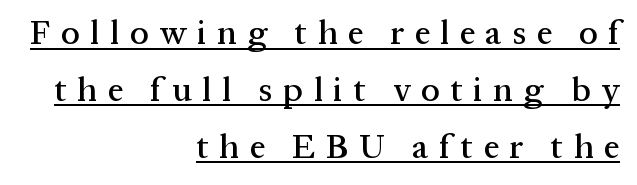
Q: Is the text italic (slanted)? A: No, it is upright.
Q: Is the typeface a serif or a sans-serif typeface? A: Serif.
Q: Is the text underlined? A: Yes.
Q: How is the paragraph aligned? A: Right-aligned.
Q: Is the spacing between letters normal or unusually wide? A: Unusually wide.
Q: Is the spacing between lines tight, normal or loose? A: Normal.
Q: Width (condensed, normal, or wide)? A: Normal.
Q: Stroke contrast? A: Medium.
Q: x-height? A: Medium.
Q: Monospaced? A: No.
